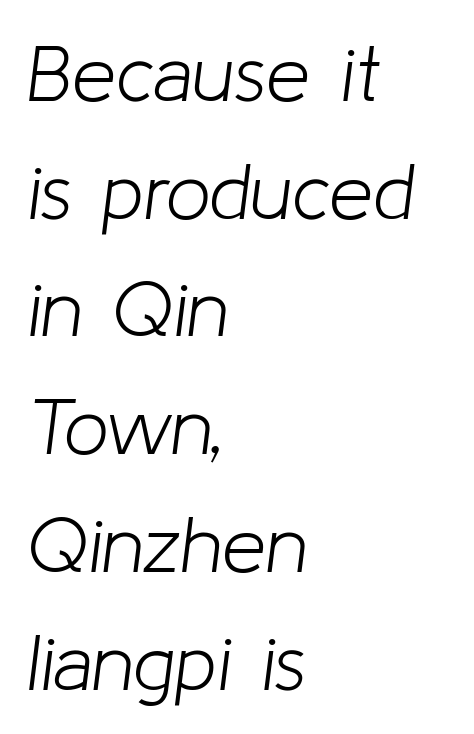
Q: Is the text bold? A: No.
Q: Is the text italic (slanted)? A: Yes, it leans right by about 8 degrees.
Q: Is the text underlined? A: No.
Q: How is the paragraph aligned? A: Left-aligned.
Q: Is the spacing between letters normal or unusually wide? A: Normal.
Q: Is the spacing between lines tight, normal or loose? A: Normal.
Q: Width (condensed, normal, or wide)? A: Normal.
Q: Stroke contrast? A: Low.
Q: x-height? A: Medium.
Q: Monospaced? A: No.
